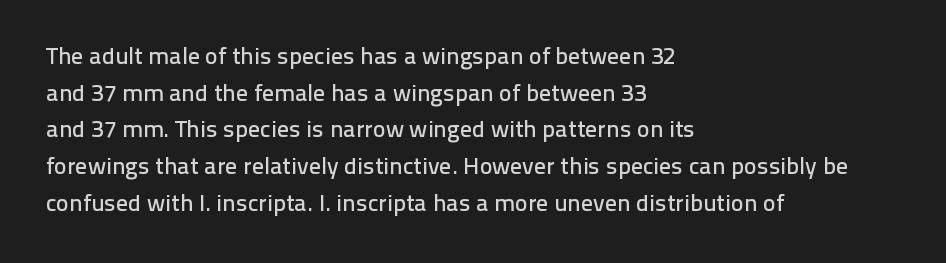
Q: Is the text italic (slanted)? A: No, it is upright.
Q: Is the text underlined? A: No.
Q: How is the paragraph aligned? A: Left-aligned.
Q: Is the spacing between letters normal or unusually wide? A: Normal.
Q: Is the spacing between lines tight, normal or loose? A: Normal.
